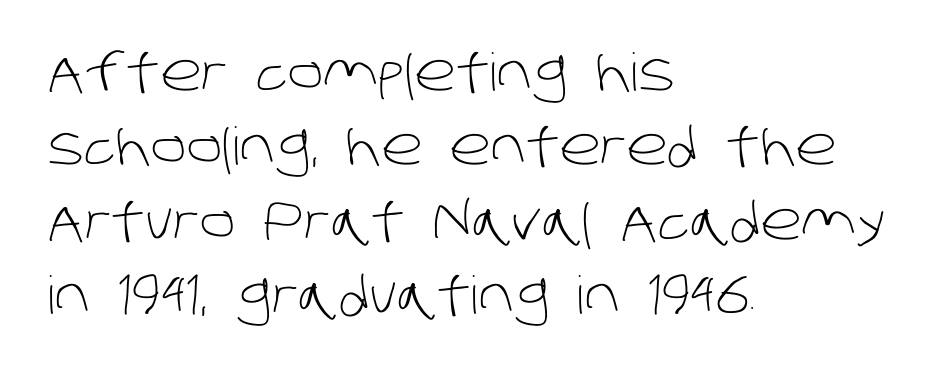
Q: Is the text bold? A: No.
Q: Is the typeface a serif or a sans-serif typeface? A: Sans-serif.
Q: Is the text underlined? A: No.
Q: How is the paragraph aligned? A: Left-aligned.
Q: Is the spacing between letters normal or unusually wide? A: Normal.
Q: Is the spacing between lines tight, normal or loose? A: Normal.
Q: Width (condensed, normal, or wide)? A: Normal.
Q: Stroke contrast? A: Low.
Q: x-height? A: Large.
Q: Monospaced? A: No.
